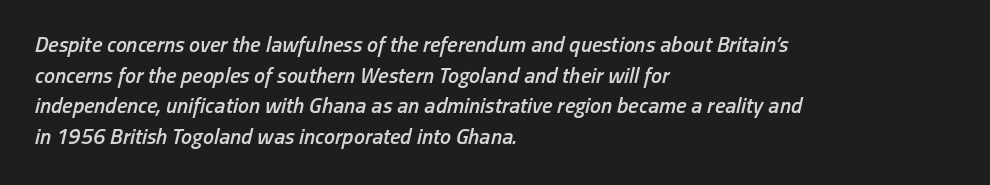
The image shows 22 px text type, italic (leaning right); set left-aligned, normal line spacing (1.39x), normal letter spacing, not underlined.
